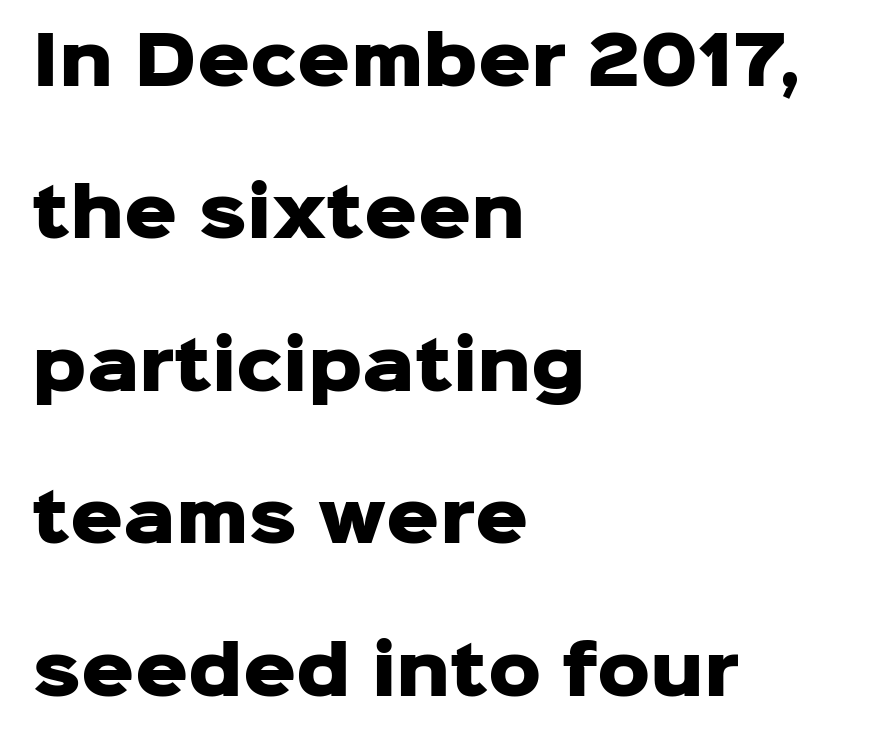
Q: Is the text bold? A: Yes.
Q: Is the text italic (slanted)? A: No, it is upright.
Q: Is the typeface a serif or a sans-serif typeface? A: Sans-serif.
Q: Is the text underlined? A: No.
Q: How is the paragraph aligned? A: Left-aligned.
Q: Is the spacing between letters normal or unusually wide? A: Normal.
Q: Is the spacing between lines tight, normal or loose? A: Loose.
Q: Width (condensed, normal, or wide)? A: Normal.
Q: Stroke contrast? A: Low.
Q: x-height? A: Medium.
Q: Monospaced? A: No.
